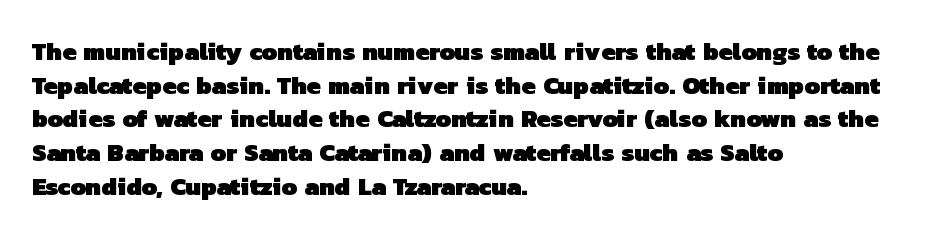
{"bold": "yes", "underline": "no", "align": "left", "line_spacing": "normal", "line_spacing_ratio": 1.35, "letter_spacing": "normal", "letter_spacing_em": 0.0, "glyph_px": 25}
